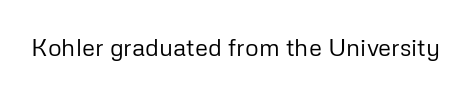
Q: Is the text bold? A: No.
Q: Is the text italic (slanted)? A: No, it is upright.
Q: Is the text underlined? A: No.
Q: Is the spacing between letters normal or unusually wide? A: Normal.
